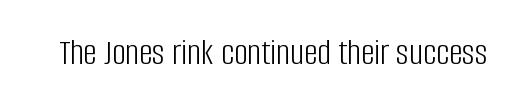
Do the letters lean? They stand straight. Unbolded letterforms with no extra heft. No word sits above an underline. These lines keep a tight, regular rhythm from letter to letter. Varying glyph widths throughout — classic text-font behaviour.
